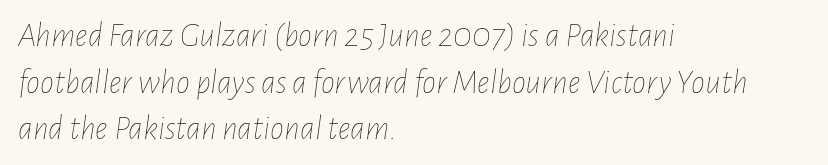
The image shows 35 px thin, condensed type, italic (leaning right); set left-aligned, normal line spacing (1.33x), normal letter spacing, not underlined; low stroke contrast and a medium x-height.
